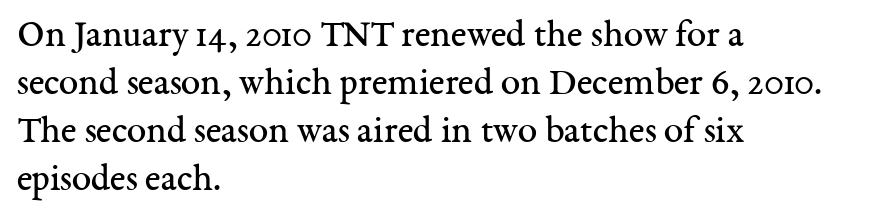
Any mark beneath the type? The region is blank. The lettering holds an erect, upright posture throughout. The face used here is proportionally spaced, like ordinary book or web type. Serifs: yes, visible at the terminals of the letterforms. Line starts are locked; line ends wander.
